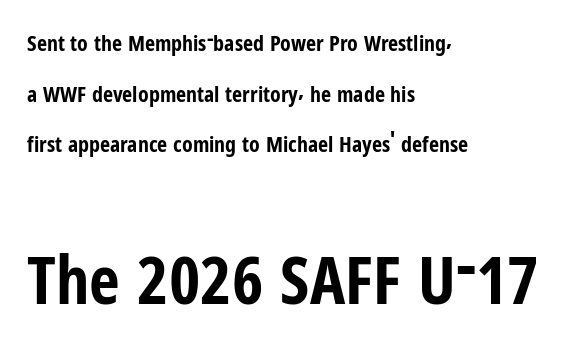
{"serif": "no", "italic": "no", "bold": "yes", "weight": "bold", "width": "condensed", "stroke_contrast": "low", "x_height": "medium", "monospaced": "no", "underline": "no", "align": "left", "line_spacing": "loose", "line_spacing_ratio": 2.3, "letter_spacing": "normal", "letter_spacing_em": 0.0, "larger_block": "second", "size_ratio": 3.05, "glyph_px": 67}
